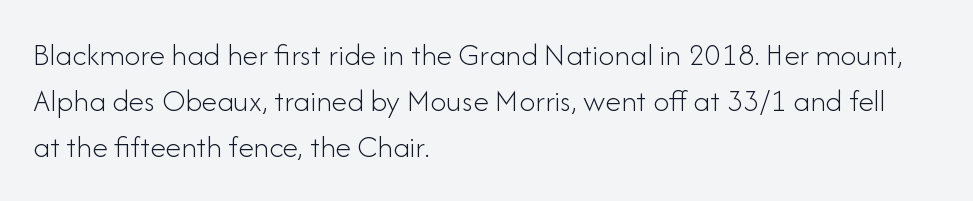
{"serif": "no", "italic": "no", "bold": "no", "weight": "light", "width": "normal", "stroke_contrast": "low", "x_height": "small", "monospaced": "no", "underline": "no", "align": "left", "line_spacing": "normal", "line_spacing_ratio": 1.43, "letter_spacing": "normal", "letter_spacing_em": 0.0, "glyph_px": 32}
